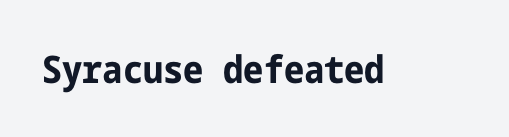
Nobody touched the tracking dial on this one. Each row of text sits above clean, open space. In terms of weight, the rendering is a true, heavy bold. This rendering employs a face without finishing strokes, i.e., a sans-serif.
